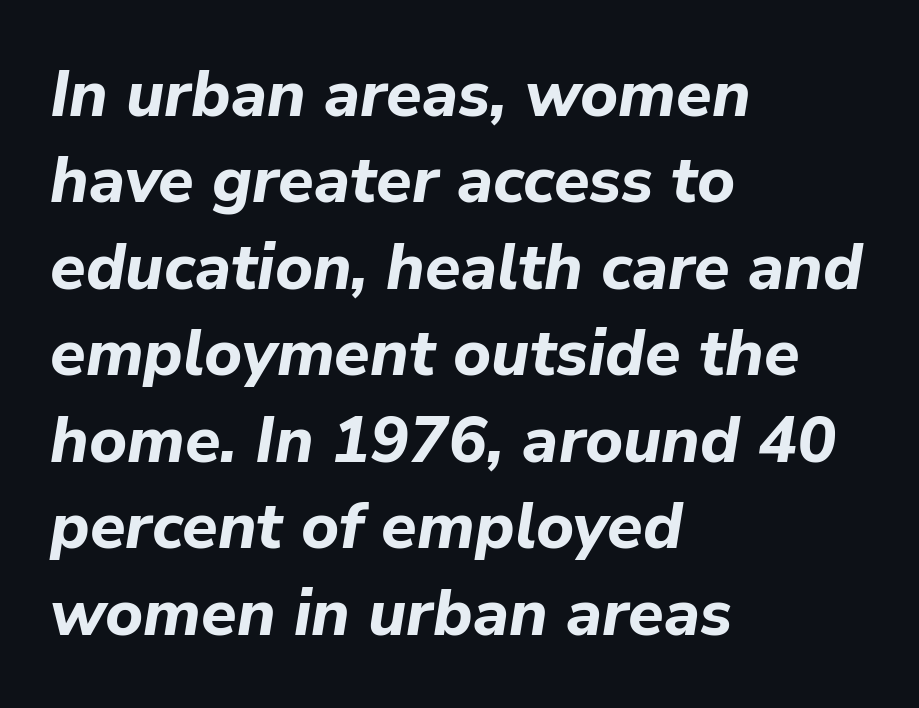
The image shows 65 px bold type, italic (leaning right); set left-aligned, normal line spacing (1.33x), normal letter spacing, not underlined; low stroke contrast and a medium x-height.
